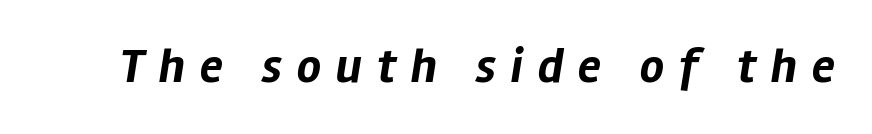
The image shows 48 px bold type, italic (leaning right); set unusually wide letter spacing (+0.31 em), not underlined; low stroke contrast and a medium x-height.
